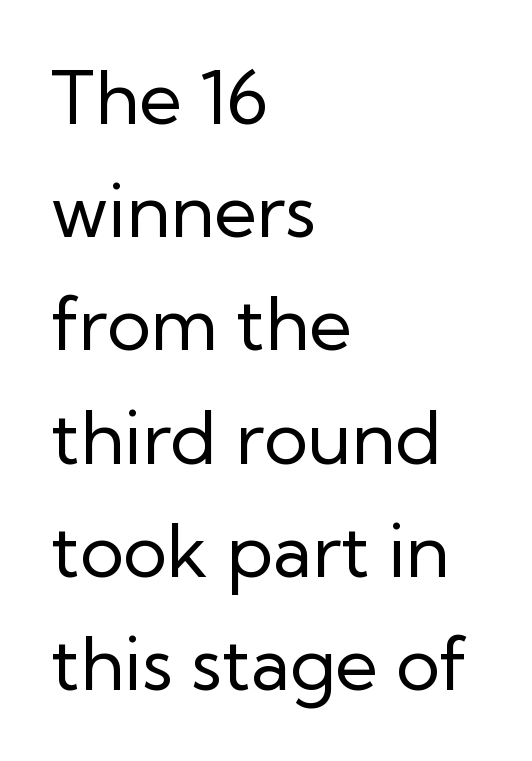
Q: Is the text bold? A: No.
Q: Is the text italic (slanted)? A: No, it is upright.
Q: Is the typeface a serif or a sans-serif typeface? A: Sans-serif.
Q: Is the text underlined? A: No.
Q: How is the paragraph aligned? A: Left-aligned.
Q: Is the spacing between letters normal or unusually wide? A: Normal.
Q: Is the spacing between lines tight, normal or loose? A: Normal.
Q: Width (condensed, normal, or wide)? A: Normal.
Q: Stroke contrast? A: Low.
Q: x-height? A: Medium.
Q: Monospaced? A: No.
